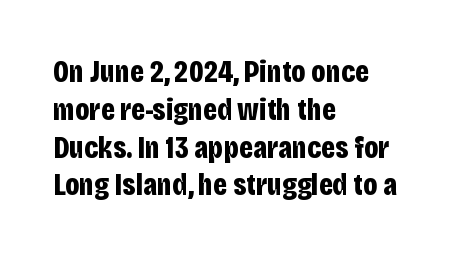
Proportional: the letters do not fall into vertical columns. The glyphs are unaccompanied by any horizontal stroke below them. Vertical strokes here are truly vertical. Caption: bold face, heavy strokes. The face used here is a sans, in the tradition of grotesques and geometrics. Horizontally, the lines are justified to the leading edge only.
